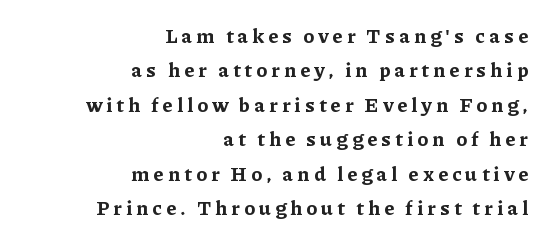
{"italic": "no", "bold": "yes", "underline": "no", "align": "right", "line_spacing_ratio": 1.72, "letter_spacing": "wide", "letter_spacing_em": 0.2, "glyph_px": 20}
